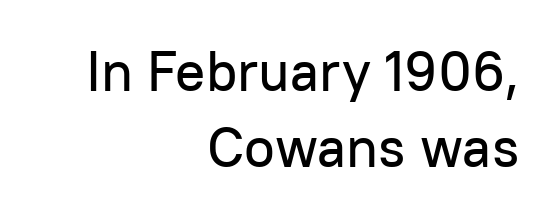
{"serif": "no", "italic": "no", "width": "normal", "stroke_contrast": "low", "x_height": "medium", "monospaced": "no", "underline": "no", "align": "right", "line_spacing": "normal", "line_spacing_ratio": 1.35, "letter_spacing": "normal", "letter_spacing_em": 0.0, "glyph_px": 56}
